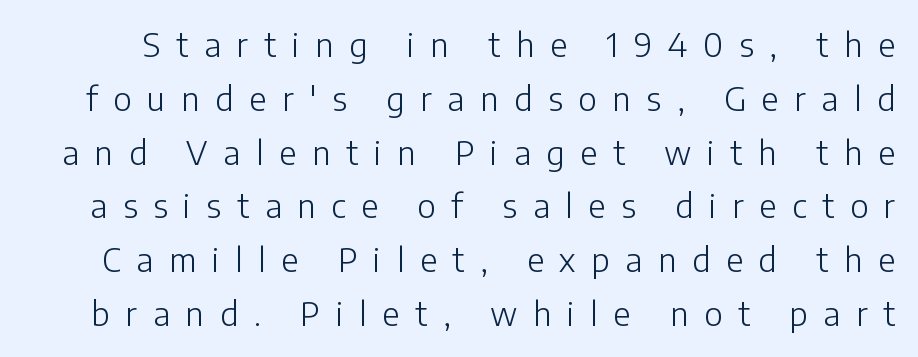
Someone cranked the tracking dial way up on this one. Italic? Not at all — the glyphs are vertical. Any mark beneath the type? The region is blank. Proportional: the letters do not fall into vertical columns. You can tell from the bare stems that sans-serif type was used.
